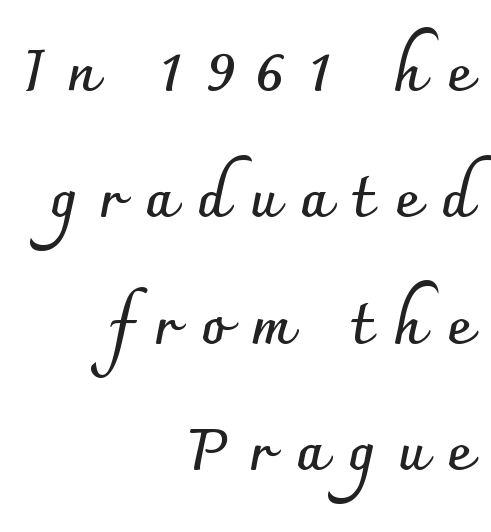
Think of a printed novel: that variable character pitch is what you see here. Note: no serifs on the glyphs. Leading is clearly above the norm, producing a sparse column. These lines are set flush right with a ragged left edge. Thick stems and heavy bowls — unmistakably bold.
